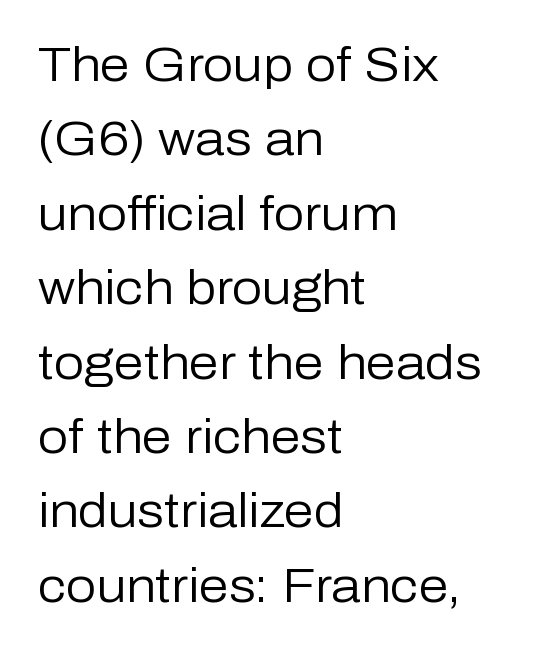
What kind of face is this? One without serifs — a sans. How would I describe the line gaps? Plain and ordinary. Tracking here is standard; glyphs follow each other at the usual distance. No extra ink here — the face is not bold. Nope, not italic — everything's standing straight. These lines are rendered in a variable-pitch font.
